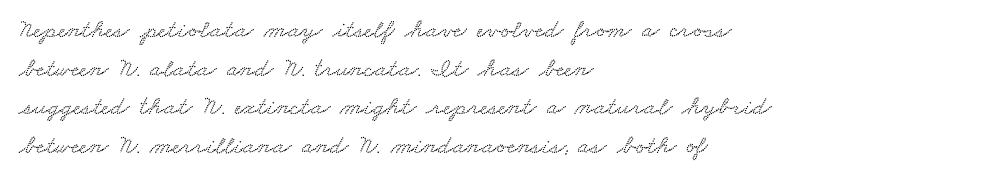
Q: Is the text underlined? A: No.
Q: How is the paragraph aligned? A: Left-aligned.
Q: Is the spacing between letters normal or unusually wide? A: Normal.
Q: Is the spacing between lines tight, normal or loose? A: Normal.
